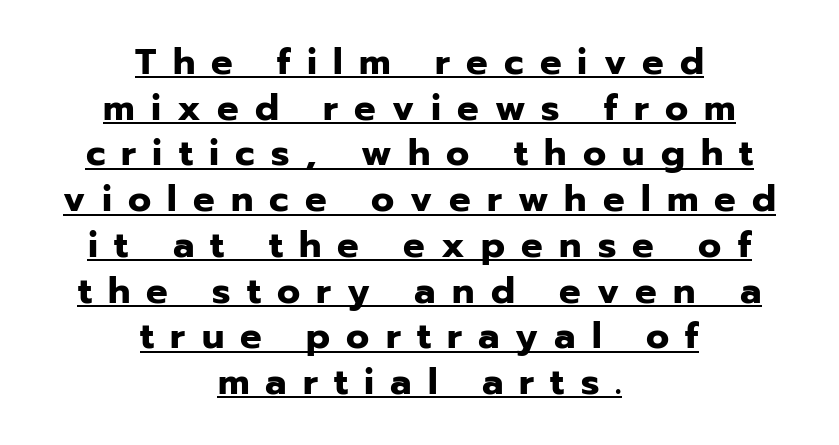
The sample's only ornament is a line tracing under the words. Is the letter spacing exaggerated? Yes — the characters are pushed far apart. Every character sits straight up, as roman type does. The vertical gap from one line to the next is medium. Note the varied advance widths — an 'i' is clearly narrower than an 'm'.
